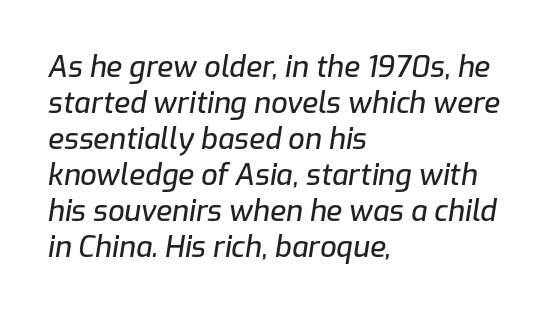
Q: Is the text italic (slanted)? A: Yes, it leans right by about 9 degrees.
Q: Is the text underlined? A: No.
Q: How is the paragraph aligned? A: Left-aligned.
Q: Is the spacing between letters normal or unusually wide? A: Normal.
Q: Width (condensed, normal, or wide)? A: Normal.
Q: Stroke contrast? A: Low.
Q: x-height? A: Medium.
Q: Monospaced? A: No.
